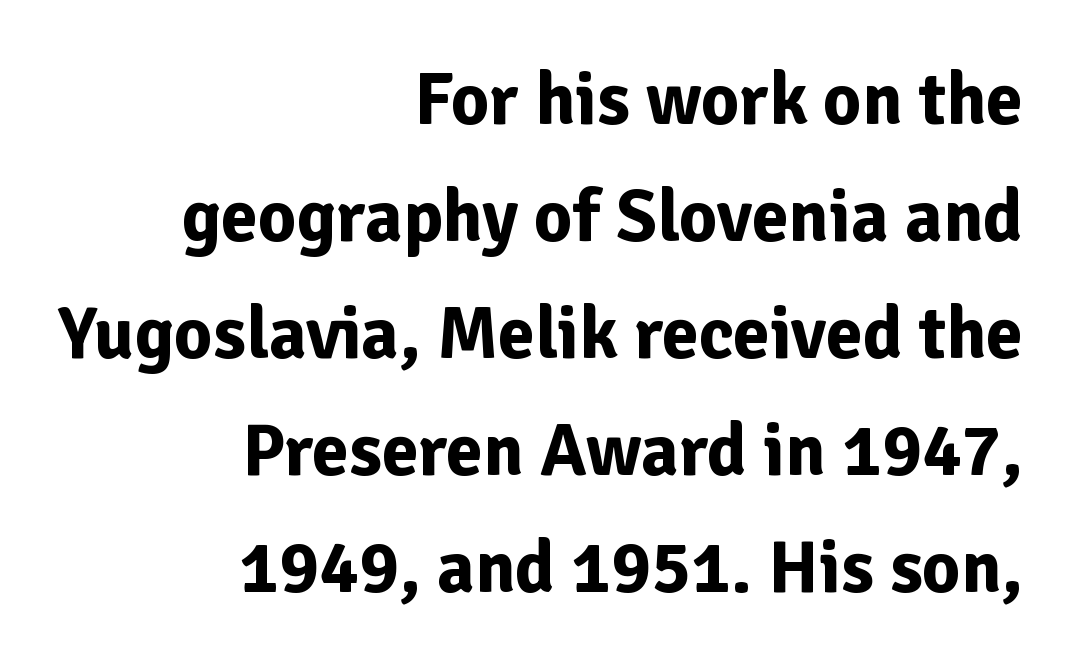
Q: Is the text bold? A: Yes.
Q: Is the text italic (slanted)? A: No, it is upright.
Q: Is the typeface a serif or a sans-serif typeface? A: Sans-serif.
Q: Is the text underlined? A: No.
Q: How is the paragraph aligned? A: Right-aligned.
Q: Is the spacing between letters normal or unusually wide? A: Normal.
Q: Is the spacing between lines tight, normal or loose? A: Normal.
Q: Width (condensed, normal, or wide)? A: Normal.
Q: Stroke contrast? A: Low.
Q: x-height? A: Medium.
Q: Monospaced? A: No.
